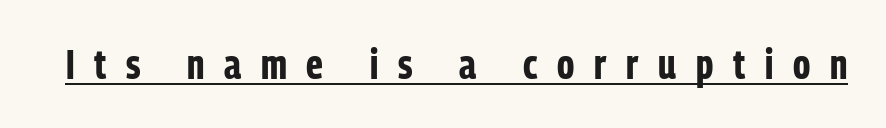
{"serif": "no", "italic": "no", "bold": "yes", "weight": "bold", "width": "condensed", "stroke_contrast": "low", "x_height": "medium", "monospaced": "no", "underline": "yes", "letter_spacing": "wide", "letter_spacing_em": 0.48, "glyph_px": 41}
